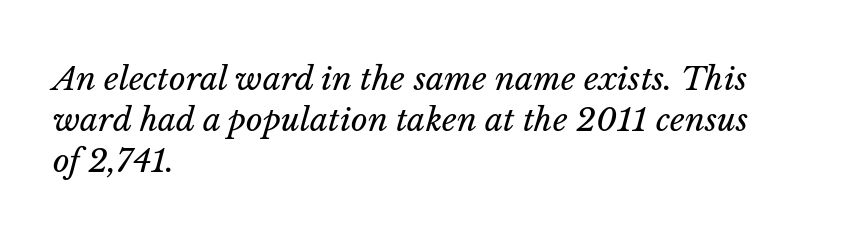
Is the type slanted? Yes — the strokes lean at a clear angle. Descenders are the only things crossing below the line. Reading down the block, your eye returns to a fixed left position each line. No extra tracking has been applied to these lines. The characters are drawn with everyday or finer stroke widths. Honestly, the row spacing looks completely unremarkable.
